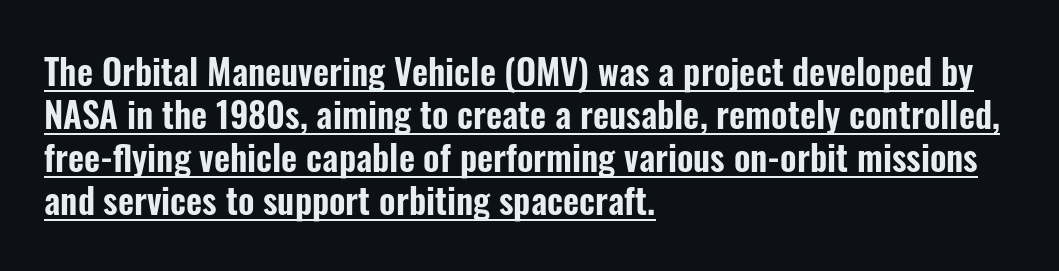
Q: Is the text italic (slanted)? A: No, it is upright.
Q: Is the typeface a serif or a sans-serif typeface? A: Sans-serif.
Q: Is the text underlined? A: Yes.
Q: How is the paragraph aligned? A: Left-aligned.
Q: Is the spacing between letters normal or unusually wide? A: Normal.
Q: Width (condensed, normal, or wide)? A: Condensed.
Q: Stroke contrast? A: Low.
Q: x-height? A: Medium.
Q: Monospaced? A: No.
